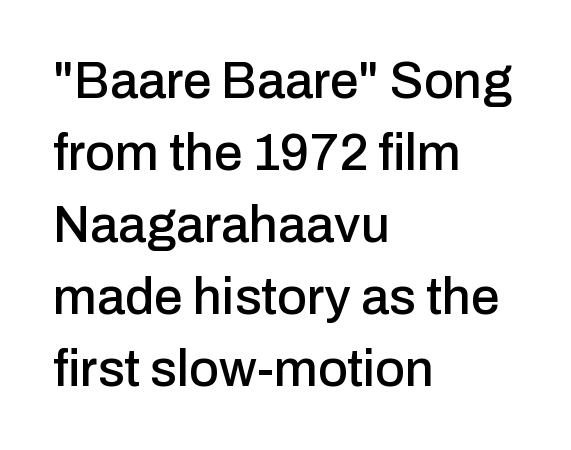
Q: Is the text italic (slanted)? A: No, it is upright.
Q: Is the typeface a serif or a sans-serif typeface? A: Sans-serif.
Q: Is the text underlined? A: No.
Q: How is the paragraph aligned? A: Left-aligned.
Q: Is the spacing between letters normal or unusually wide? A: Normal.
Q: Is the spacing between lines tight, normal or loose? A: Normal.
Q: Width (condensed, normal, or wide)? A: Normal.
Q: Stroke contrast? A: Low.
Q: x-height? A: Medium.
Q: Monospaced? A: No.
